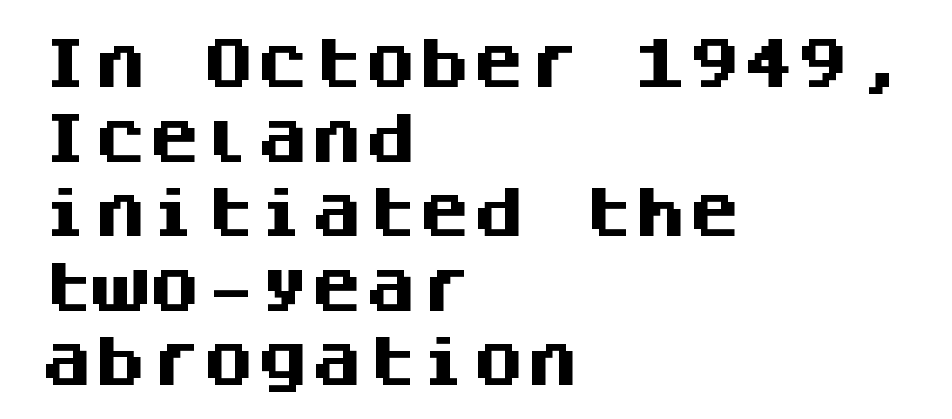
{"serif": "no", "italic": "no", "bold": "yes", "weight": "heavy", "width": "normal", "stroke_contrast": "medium", "x_height": "large", "monospaced": "yes", "underline": "no", "align": "left", "line_spacing": "normal", "line_spacing_ratio": 1.38, "letter_spacing": "normal", "letter_spacing_em": 0.0, "glyph_px": 54}
